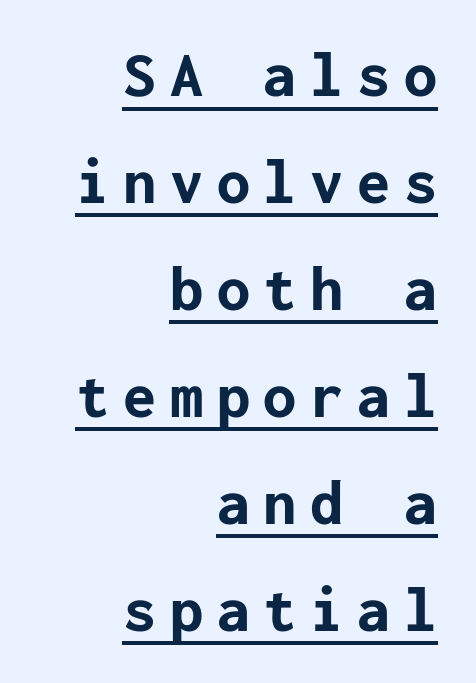
Q: Is the text bold? A: Yes.
Q: Is the text italic (slanted)? A: No, it is upright.
Q: Is the typeface a serif or a sans-serif typeface? A: Sans-serif.
Q: Is the text underlined? A: Yes.
Q: How is the paragraph aligned? A: Right-aligned.
Q: Is the spacing between letters normal or unusually wide? A: Unusually wide.
Q: Is the spacing between lines tight, normal or loose? A: Normal.
Q: Width (condensed, normal, or wide)? A: Normal.
Q: Stroke contrast? A: Low.
Q: x-height? A: Medium.
